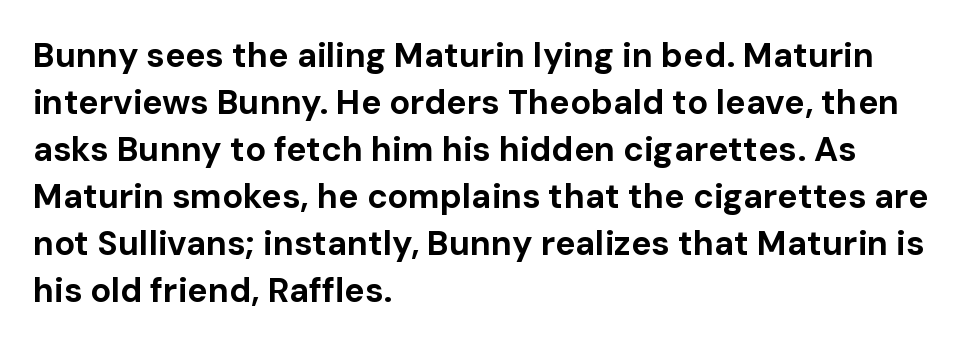
{"serif": "no", "italic": "no", "bold": "yes", "weight": "bold", "width": "normal", "stroke_contrast": "low", "x_height": "medium", "monospaced": "no", "underline": "no", "align": "left", "line_spacing": "normal", "line_spacing_ratio": 1.38, "letter_spacing": "normal", "letter_spacing_em": 0.0, "glyph_px": 34}
